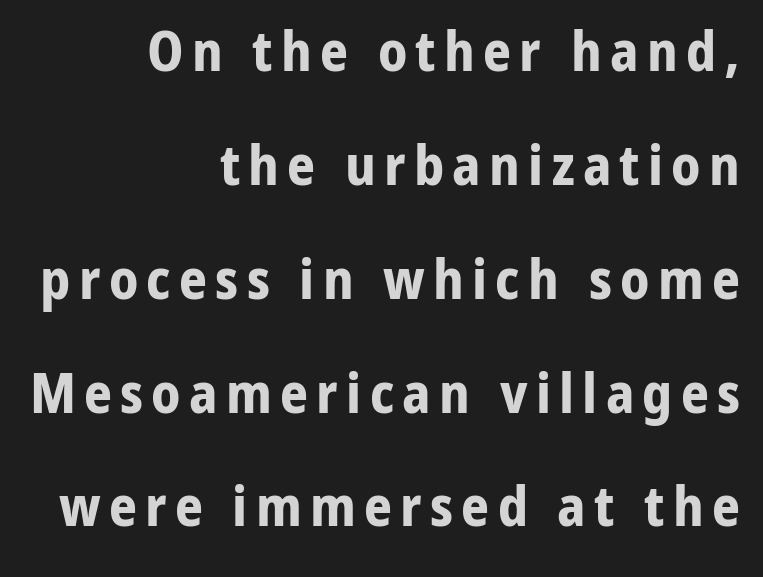
Q: Is the text bold? A: Yes.
Q: Is the text italic (slanted)? A: No, it is upright.
Q: Is the typeface a serif or a sans-serif typeface? A: Sans-serif.
Q: Is the text underlined? A: No.
Q: How is the paragraph aligned? A: Right-aligned.
Q: Is the spacing between lines tight, normal or loose? A: Loose.
Q: Width (condensed, normal, or wide)? A: Normal.
Q: Stroke contrast? A: Low.
Q: x-height? A: Medium.
Q: Monospaced? A: No.
